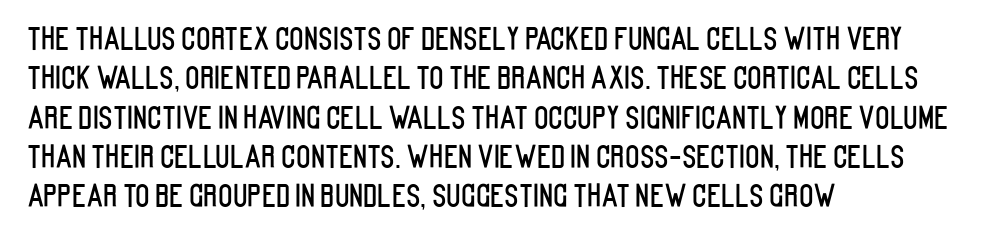
The image shows 30 px condensed sans-serif type, upright; set left-aligned, normal line spacing (1.31x), normal letter spacing, not underlined; low stroke contrast and a large x-height.
